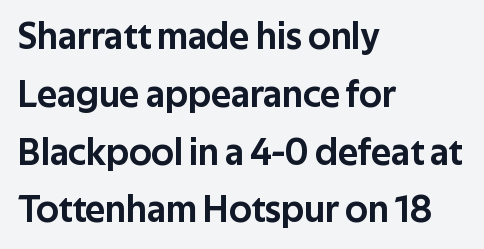
Q: Is the text italic (slanted)? A: No, it is upright.
Q: Is the typeface a serif or a sans-serif typeface? A: Sans-serif.
Q: Is the text underlined? A: No.
Q: How is the paragraph aligned? A: Left-aligned.
Q: Is the spacing between letters normal or unusually wide? A: Normal.
Q: Is the spacing between lines tight, normal or loose? A: Normal.
Q: Width (condensed, normal, or wide)? A: Normal.
Q: Stroke contrast? A: Low.
Q: x-height? A: Medium.
Q: Monospaced? A: No.
